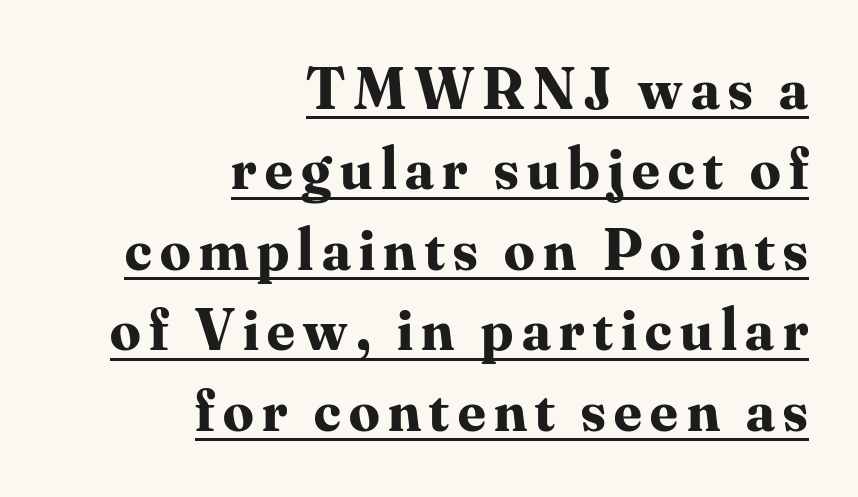
Q: Is the text bold? A: Yes.
Q: Is the text italic (slanted)? A: No, it is upright.
Q: Is the typeface a serif or a sans-serif typeface? A: Serif.
Q: Is the text underlined? A: Yes.
Q: How is the paragraph aligned? A: Right-aligned.
Q: Is the spacing between lines tight, normal or loose? A: Normal.
Q: Width (condensed, normal, or wide)? A: Normal.
Q: Stroke contrast? A: Medium.
Q: x-height? A: Small.
Q: Monospaced? A: No.
